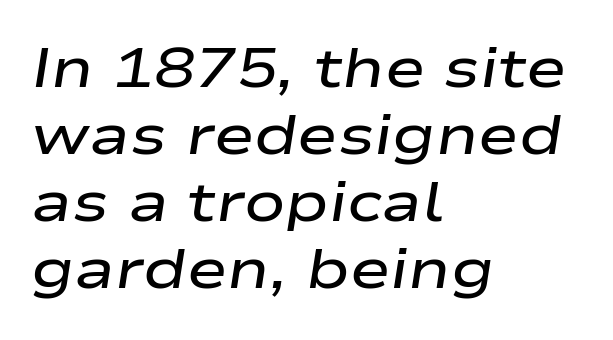
Observe the lean: these are italic letterforms. Slightly chunky letters — semibold, I'd say, not full bold. Characters follow at the spacing the type designer built in. Layout note: lines flush left. Proportional: the letters do not fall into vertical columns. Anything drawn beneath the words? Only blank space.
